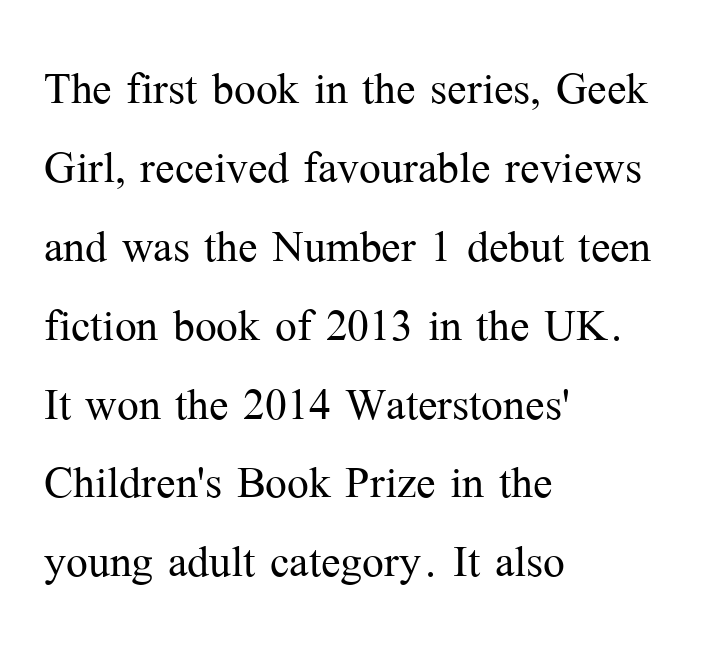
These lines are rendered in a variable-pitch font. The compositor pushed each line to the left boundary. Think standard paragraph weight, or any step lighter than that. Decoration check: the copy has no underline. The font's upright variant was chosen for this text. Stroke terminals: seriffed.
